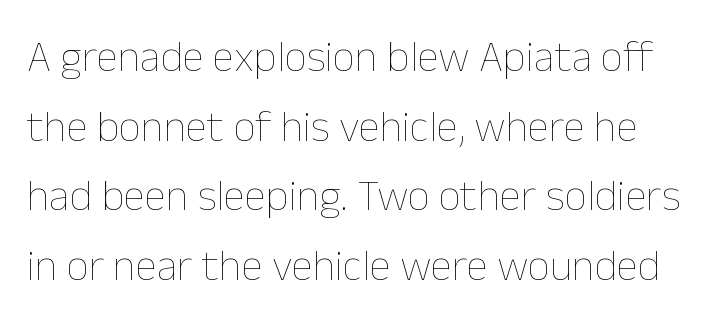
{"italic": "no", "bold": "no", "weight": "thin", "width": "normal", "stroke_contrast": "low", "x_height": "medium", "monospaced": "no", "underline": "no", "line_spacing": "normal", "line_spacing_ratio": 1.58, "letter_spacing": "normal", "letter_spacing_em": 0.0, "glyph_px": 44}
